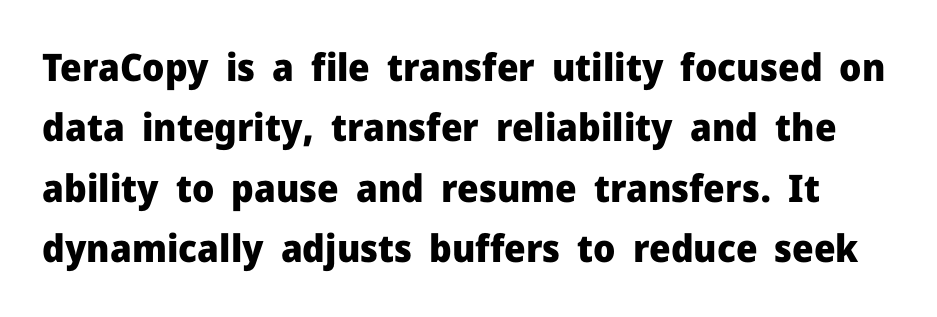
Q: Is the text bold? A: Yes.
Q: Is the text italic (slanted)? A: No, it is upright.
Q: Is the typeface a serif or a sans-serif typeface? A: Sans-serif.
Q: Is the text underlined? A: No.
Q: Is the spacing between letters normal or unusually wide? A: Normal.
Q: Is the spacing between lines tight, normal or loose? A: Normal.
Q: Width (condensed, normal, or wide)? A: Normal.
Q: Stroke contrast? A: Low.
Q: x-height? A: Medium.
Q: Monospaced? A: No.
